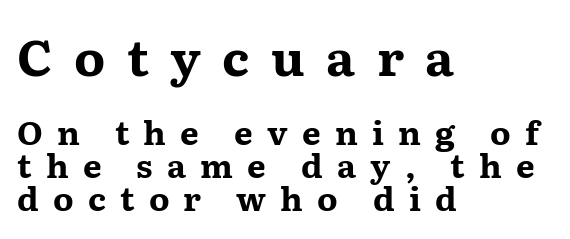
You could not count columns in this text — the font is proportionally spaced. A typesetter would mark this as roman, not italic. How are the letters spaced? Widely, with obvious added tracking. I'd describe the lettering as bold — thick and assertive. Honestly, the rows look squashed on top of each other.
